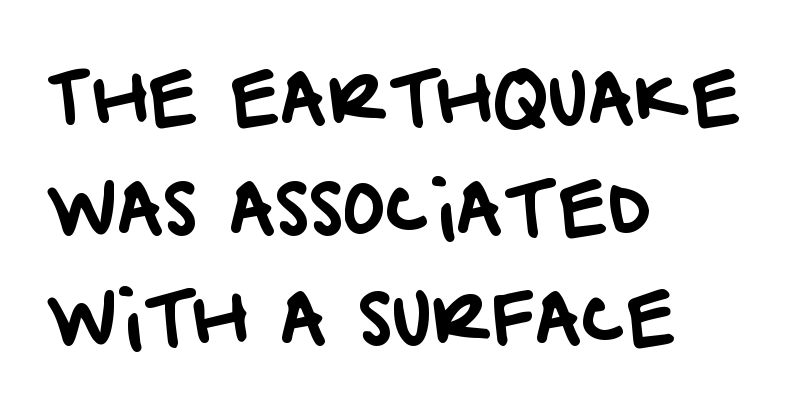
The leading is moderate, giving the passage an even texture. The paragraph shown leans on its left margin. Words appear dense and cohesive because spacing is normal. Note the varied advance widths — an 'i' is clearly narrower than an 'm'. The strip under each line holds only bare page.
